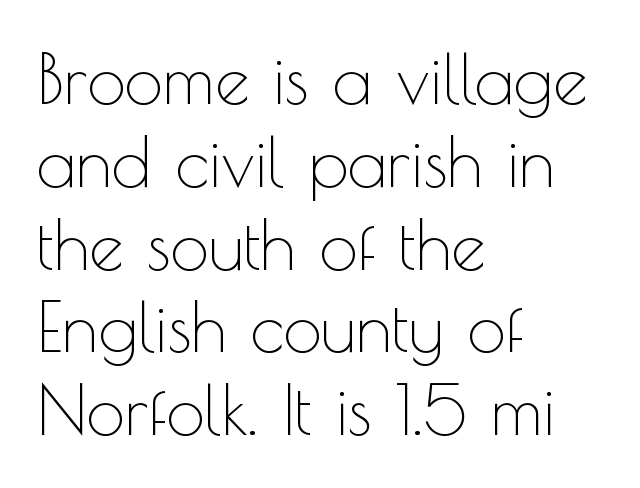
Weight class: somewhere from thin through regular. Do the characters align in a grid? No, the font is proportional. Typographically, this falls in the sans-serif category. These lines were composed using upright roman letters.
